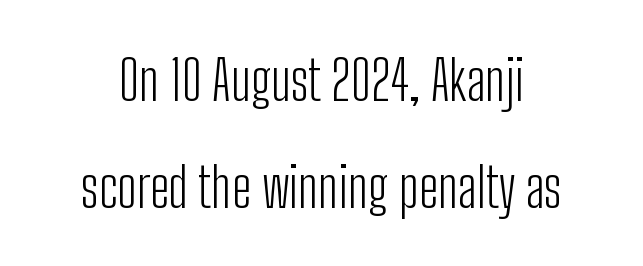
{"serif": "no", "italic": "no", "bold": "no", "weight": "light", "width": "condensed", "stroke_contrast": "low", "x_height": "medium", "monospaced": "no", "underline": "no", "line_spacing": "loose", "line_spacing_ratio": 1.94, "letter_spacing": "normal", "letter_spacing_em": 0.0, "glyph_px": 55}
